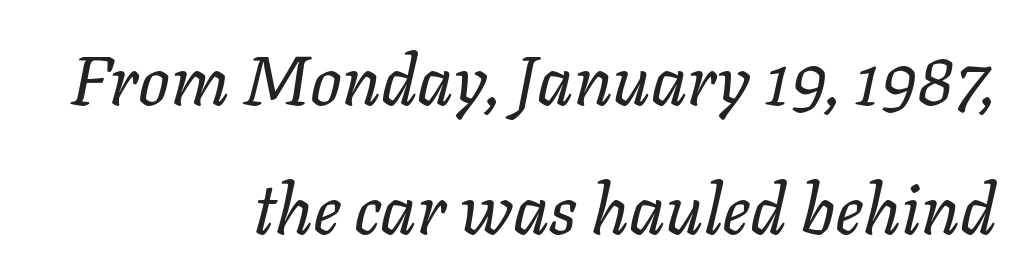
{"italic": "yes", "lean": "right", "slant_degrees": 11, "bold": "no", "weight": "regular", "width": "normal", "stroke_contrast": "low", "x_height": "medium", "monospaced": "no", "underline": "no", "align": "right", "line_spacing_ratio": 1.85, "letter_spacing": "normal", "letter_spacing_em": 0.0, "glyph_px": 70}
